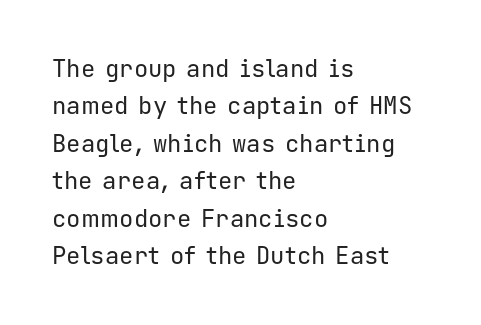
The image shows 24 px text type, upright; set left-aligned, normal line spacing (1.56x), normal letter spacing, not underlined.
